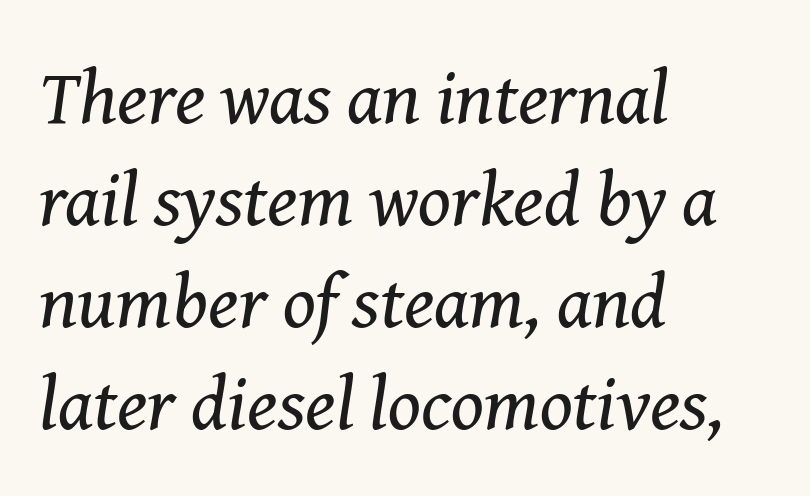
The image shows 76 px regular-weight serif type, italic (leaning right); set left-aligned, normal line spacing (1.34x), normal letter spacing, not underlined; medium stroke contrast and a medium x-height.
